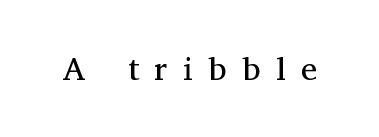
The image shows 33 px regular-weight serif type, upright; set unusually wide letter spacing (+0.47 em), not underlined; medium stroke contrast and a medium x-height.
